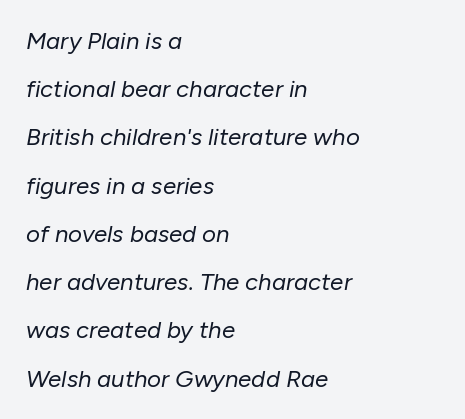
The lines in this sample share a left origin and differ only in where they stop. Rows of type keep a wide berth in the vertical direction. Would a proofreader flag this as italicized? Yes. Is the letter spacing exaggerated? No — it looks like the ordinary default. No letter is thick-stroked: the sample isn't bold. Underline: absent.
